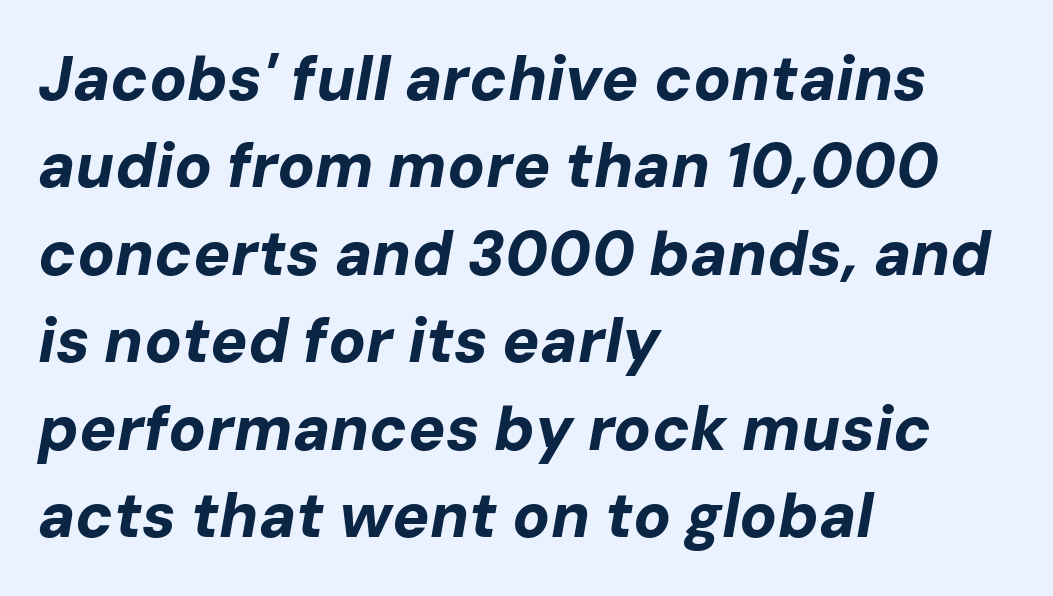
The image shows 62 px bold type, italic (leaning right); set left-aligned, normal line spacing (1.41x), normal letter spacing, not underlined; low stroke contrast and a medium x-height.
